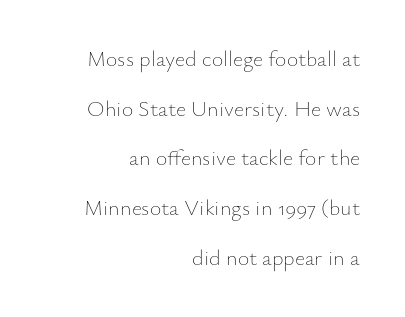
The rag falls on the left side of this text block. Notice how the stems are strictly vertical — no italics here. If you measured baseline to baseline, you'd find a long distance. Check the space under the baseline: it is left empty.
